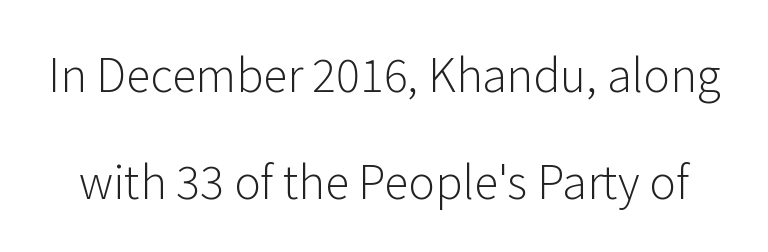
The image shows 45 px light sans-serif type, upright; set loose line spacing (2.38x), normal letter spacing, not underlined; low stroke contrast and a medium x-height.
